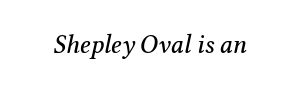
{"italic": "yes", "lean": "right", "slant_degrees": 12, "underline": "no", "letter_spacing": "normal", "letter_spacing_em": 0.0, "glyph_px": 26}
